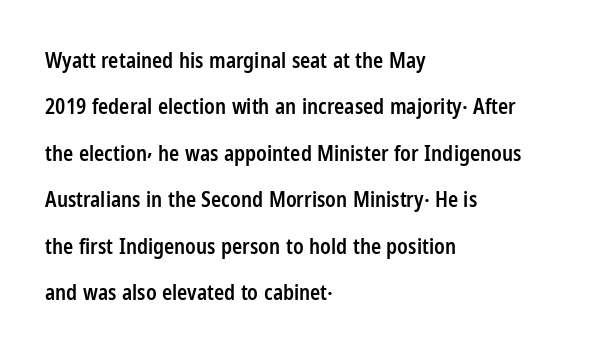
The image shows 21 px text type, upright; set left-aligned, loose line spacing (2.21x), normal letter spacing, not underlined.
